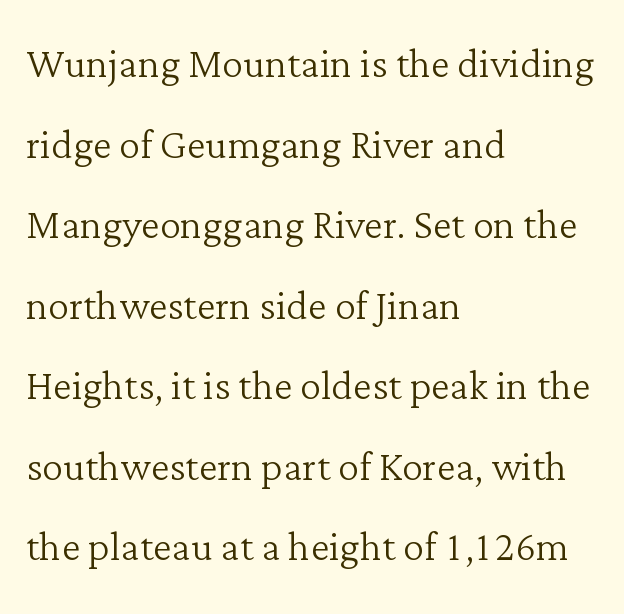
The glyphs in this specimen are seriffed. The glyphs are unaccompanied by any horizontal stroke below them. Compared with typical body copy, the letter spacing here is the same. The letters stand upright; this is a roman face. This sample is left-justified, so line endings fall wherever the words run out.
